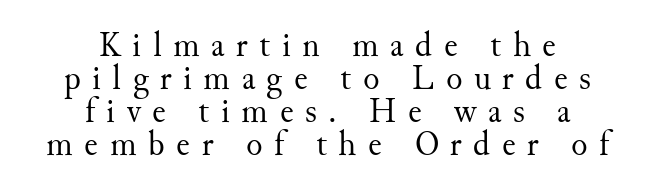
The image shows 34 px regular-weight serif type, upright; set centered, tight line spacing (0.97x), unusually wide letter spacing (+0.34 em), not underlined; medium stroke contrast and a small x-height.
